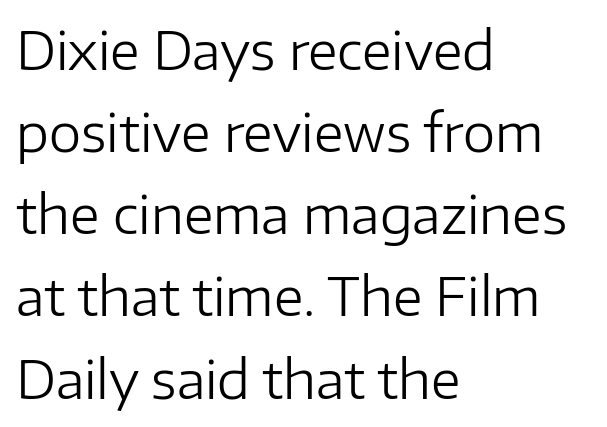
Does the copy run flush right? No — it runs flush left. A typesetter would mark this as roman, not italic. Spacing verdict: proportional, widths tailored to each character. One glance says typical: line gaps are just what's usual.
